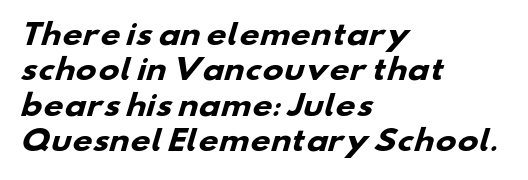
This rendering uses left alignment, leaving the right contour irregular. Short note: letters normally spaced. Whoever set this chose a conventional vertical rhythm. Is this a fixed-width face? No — the glyphs have proportional, varying widths.
